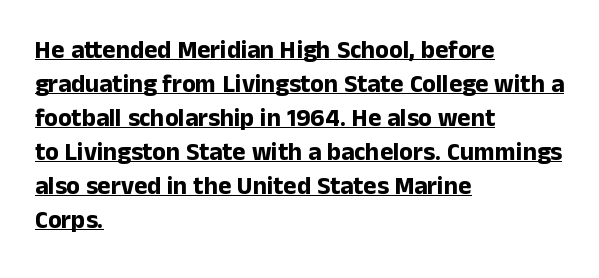
Q: Is the text bold? A: Yes.
Q: Is the text italic (slanted)? A: No, it is upright.
Q: Is the text underlined? A: Yes.
Q: How is the paragraph aligned? A: Left-aligned.
Q: Is the spacing between letters normal or unusually wide? A: Normal.
Q: Is the spacing between lines tight, normal or loose? A: Normal.
